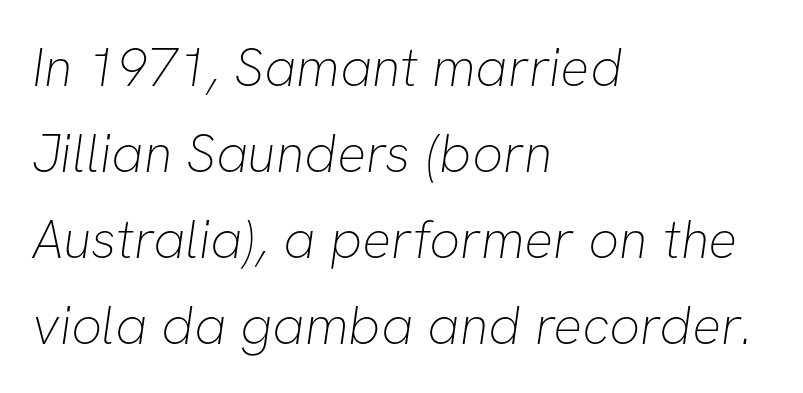
The image shows 54 px thin sans-serif type; set left-aligned, normal line spacing (1.59x), normal letter spacing, not underlined; low stroke contrast and a medium x-height.
